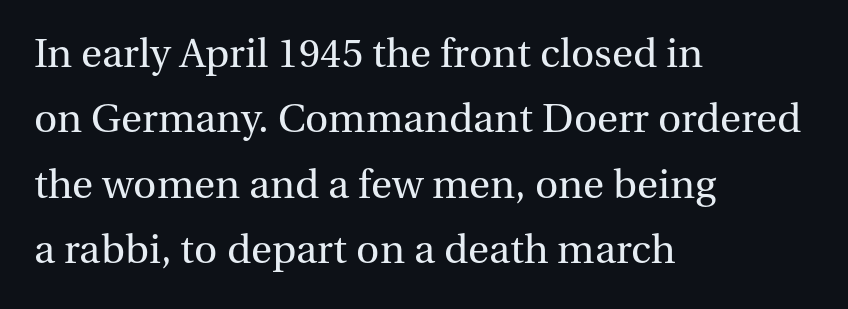
Q: Is the text bold? A: No.
Q: Is the text italic (slanted)? A: No, it is upright.
Q: Is the typeface a serif or a sans-serif typeface? A: Serif.
Q: Is the text underlined? A: No.
Q: How is the paragraph aligned? A: Left-aligned.
Q: Is the spacing between letters normal or unusually wide? A: Normal.
Q: Is the spacing between lines tight, normal or loose? A: Normal.
Q: Width (condensed, normal, or wide)? A: Normal.
Q: Stroke contrast? A: Medium.
Q: x-height? A: Medium.
Q: Monospaced? A: No.
